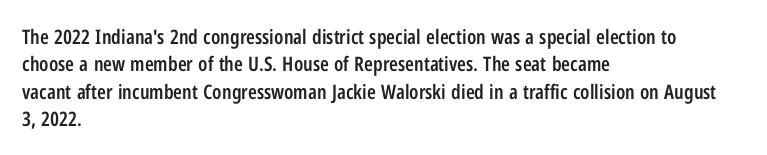
{"italic": "no", "bold": "semi", "underline": "no", "align": "left", "line_spacing": "normal", "line_spacing_ratio": 1.37, "letter_spacing": "normal", "letter_spacing_em": 0.0, "glyph_px": 20}
